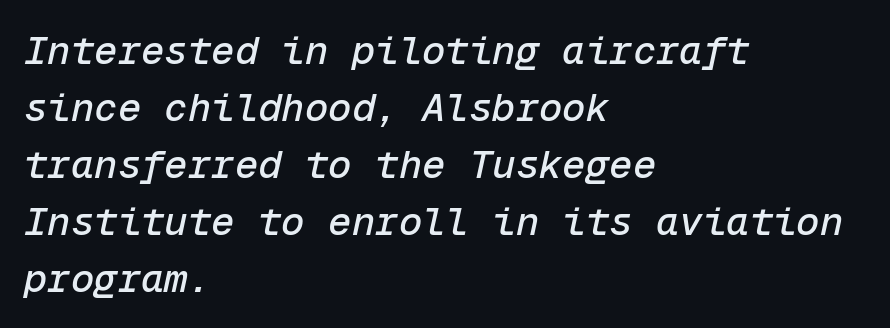
The image shows 39 px text type, italic (leaning right), monospaced; set left-aligned, normal line spacing (1.46x), normal letter spacing, not underlined; low stroke contrast and a medium x-height.
